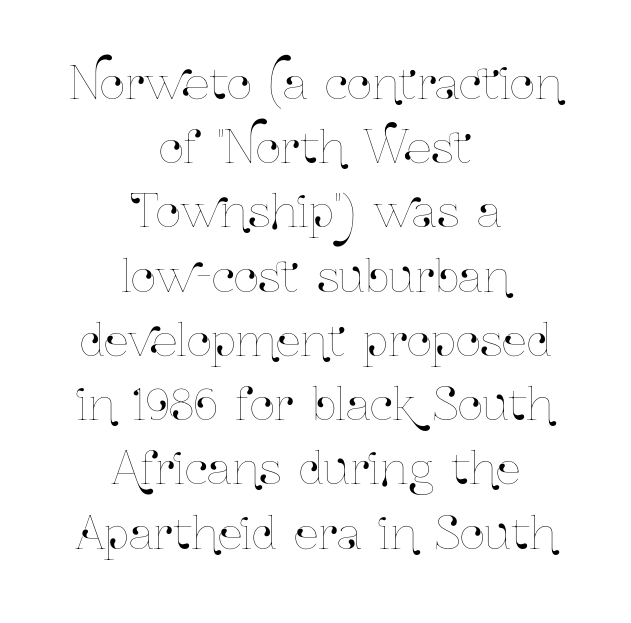
{"italic": "no", "width": "condensed", "stroke_contrast": "low", "x_height": "medium", "monospaced": "no", "underline": "no", "align": "center", "line_spacing": "normal", "line_spacing_ratio": 1.46, "letter_spacing": "normal", "letter_spacing_em": 0.0, "glyph_px": 44}
